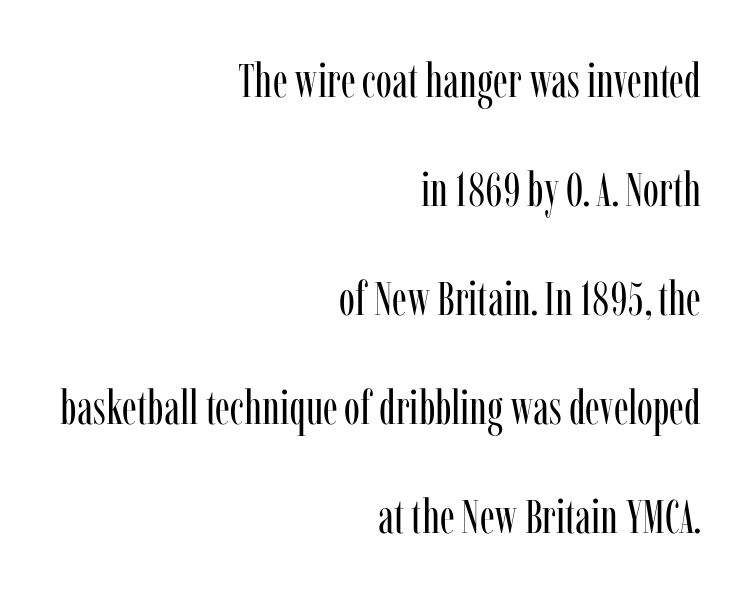
{"serif": "yes", "italic": "no", "bold": "no", "weight": "regular", "width": "condensed", "stroke_contrast": "low", "x_height": "medium", "monospaced": "no", "underline": "no", "align": "right", "line_spacing": "loose", "line_spacing_ratio": 2.27, "letter_spacing": "normal", "letter_spacing_em": 0.0, "glyph_px": 48}
